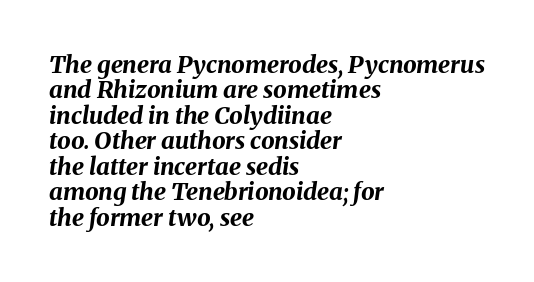
Q: Is the text bold? A: Yes.
Q: Is the text italic (slanted)? A: Yes, it leans right by about 8 degrees.
Q: Is the text underlined? A: No.
Q: How is the paragraph aligned? A: Left-aligned.
Q: Is the spacing between letters normal or unusually wide? A: Normal.
Q: Is the spacing between lines tight, normal or loose? A: Tight.
